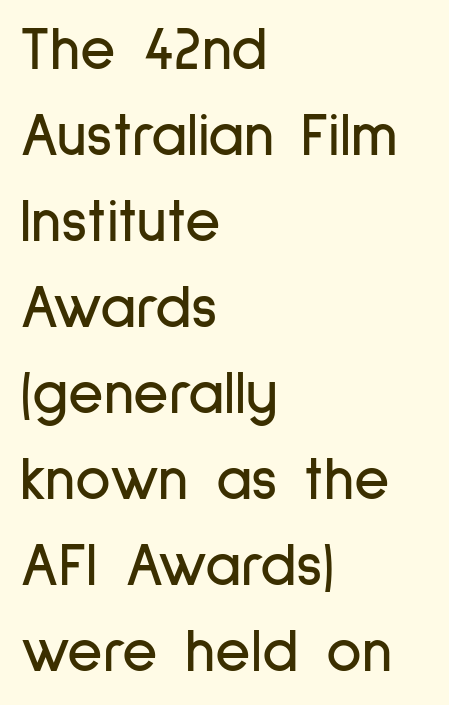
Q: Is the text italic (slanted)? A: No, it is upright.
Q: Is the typeface a serif or a sans-serif typeface? A: Sans-serif.
Q: Is the text underlined? A: No.
Q: How is the paragraph aligned? A: Left-aligned.
Q: Is the spacing between letters normal or unusually wide? A: Normal.
Q: Is the spacing between lines tight, normal or loose? A: Normal.
Q: Width (condensed, normal, or wide)? A: Condensed.
Q: Stroke contrast? A: Low.
Q: x-height? A: Medium.
Q: Monospaced? A: No.
